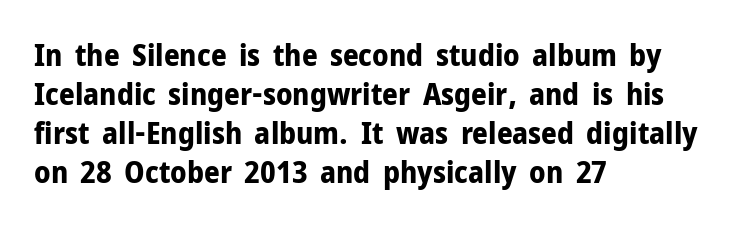
The image shows 31 px bold sans-serif type, upright; set left-aligned, normal line spacing (1.26x), normal letter spacing, not underlined; low stroke contrast and a medium x-height.
